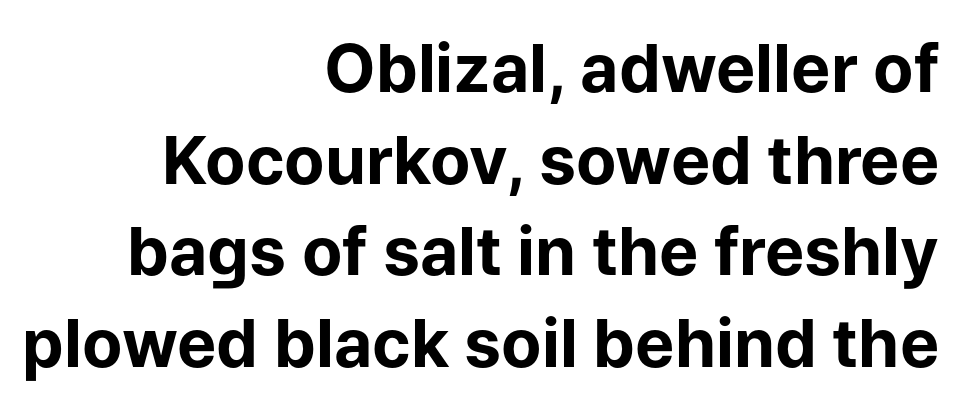
Q: Is the text bold? A: Yes.
Q: Is the text italic (slanted)? A: No, it is upright.
Q: Is the typeface a serif or a sans-serif typeface? A: Sans-serif.
Q: Is the text underlined? A: No.
Q: How is the paragraph aligned? A: Right-aligned.
Q: Is the spacing between letters normal or unusually wide? A: Normal.
Q: Is the spacing between lines tight, normal or loose? A: Normal.
Q: Width (condensed, normal, or wide)? A: Normal.
Q: Stroke contrast? A: Low.
Q: x-height? A: Medium.
Q: Monospaced? A: No.
